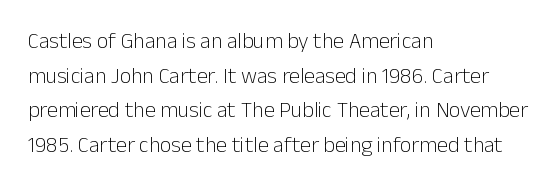
The image shows 22 px text type, upright; set left-aligned, normal line spacing (1.57x), normal letter spacing, not underlined.
